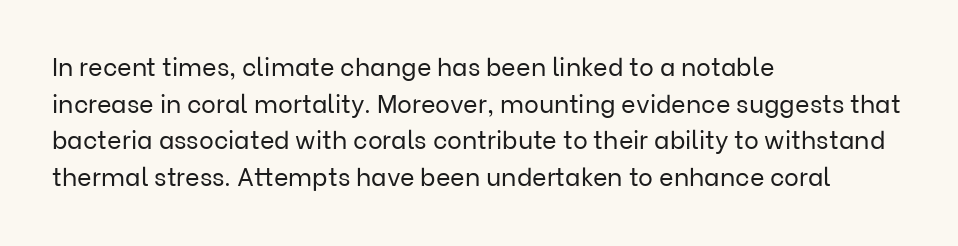
{"italic": "no", "bold": "no", "underline": "no", "align": "left", "line_spacing": "normal", "line_spacing_ratio": 1.47, "letter_spacing": "normal", "letter_spacing_em": 0.0, "glyph_px": 25}
